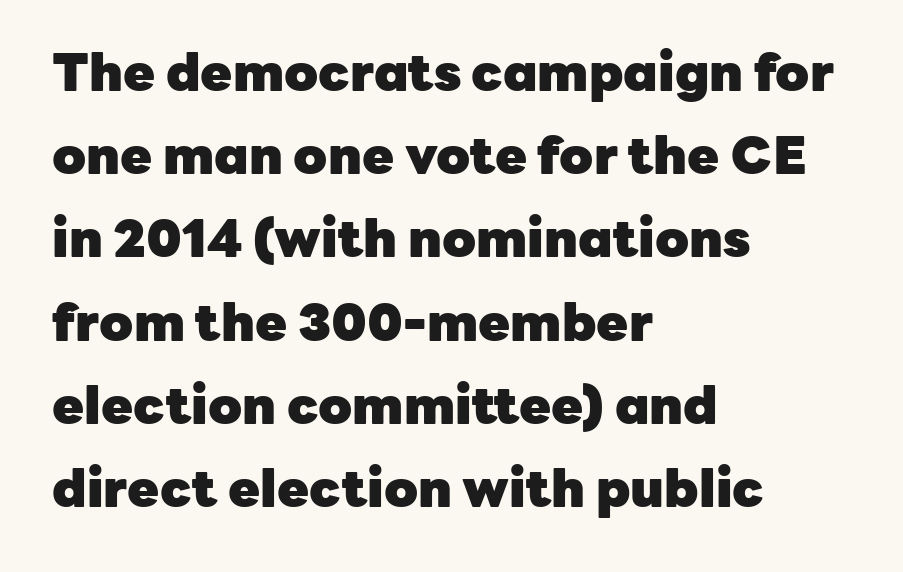
The paragraph shown leans on its left margin. Quick note: not italic, upright. The tracking reads as untouched default to a designer's eye. The font family rendered here belongs to the sans-serif group. The string is rendered with underlining switched off.
